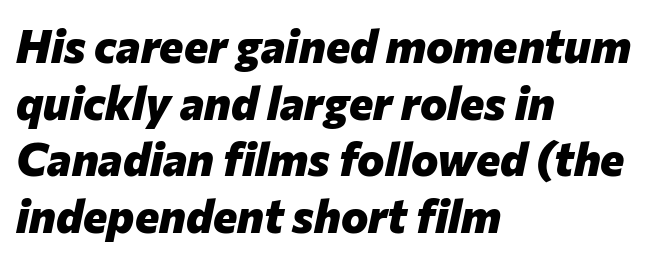
Q: Is the text bold? A: Yes.
Q: Is the text italic (slanted)? A: Yes, it leans right by about 12 degrees.
Q: Is the text underlined? A: No.
Q: How is the paragraph aligned? A: Left-aligned.
Q: Is the spacing between letters normal or unusually wide? A: Normal.
Q: Width (condensed, normal, or wide)? A: Normal.
Q: Stroke contrast? A: Low.
Q: x-height? A: Medium.
Q: Monospaced? A: No.
